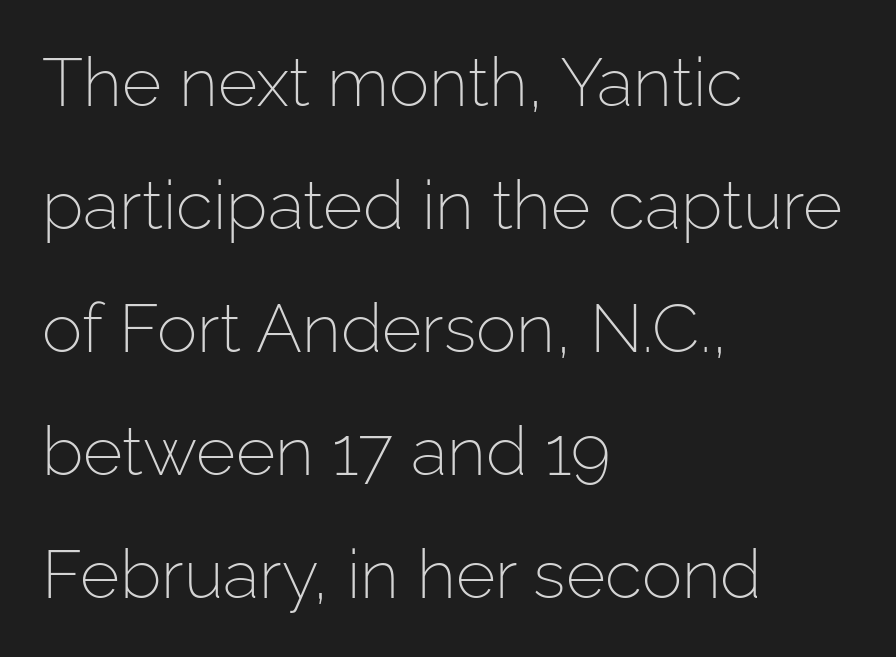
The image shows 68 px light sans-serif type, upright; set left-aligned, line spacing 1.81x, normal letter spacing, not underlined; low stroke contrast and a medium x-height.
